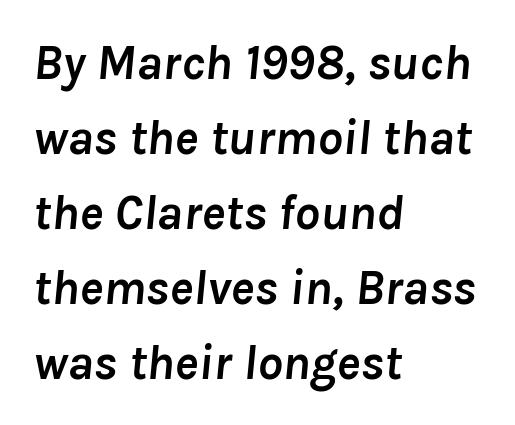
{"italic": "yes", "lean": "right", "slant_degrees": 8, "bold": "yes", "weight": "semibold", "width": "normal", "stroke_contrast": "low", "x_height": "medium", "monospaced": "no", "underline": "no", "align": "left", "line_spacing": "normal", "line_spacing_ratio": 1.5, "letter_spacing": "normal", "letter_spacing_em": 0.0, "glyph_px": 50}
